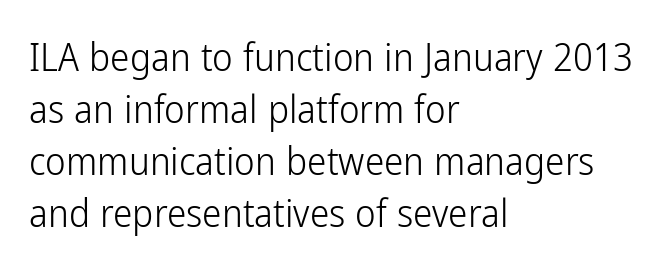
{"serif": "no", "italic": "no", "bold": "no", "weight": "light", "width": "condensed", "stroke_contrast": "low", "x_height": "medium", "monospaced": "no", "underline": "no", "align": "left", "line_spacing": "normal", "line_spacing_ratio": 1.33, "letter_spacing": "normal", "letter_spacing_em": 0.0, "glyph_px": 39}
